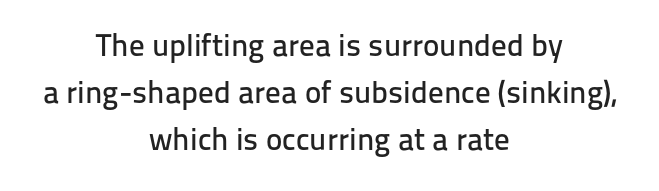
The image shows 31 px sans-serif type, upright; set centered, normal line spacing (1.52x), normal letter spacing, not underlined; low stroke contrast and a medium x-height.
